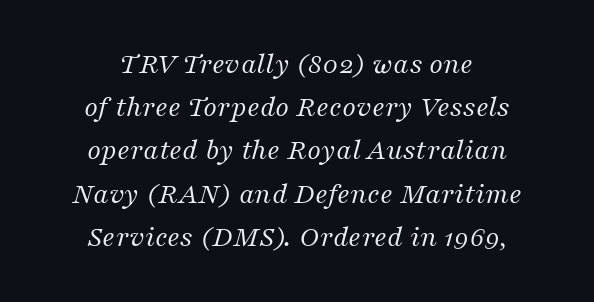
Q: Is the text bold? A: No.
Q: Is the text italic (slanted)? A: Yes, it leans right by about 16 degrees.
Q: Is the typeface a serif or a sans-serif typeface? A: Serif.
Q: Is the text underlined? A: No.
Q: How is the paragraph aligned? A: Centered.
Q: Is the spacing between letters normal or unusually wide? A: Normal.
Q: Is the spacing between lines tight, normal or loose? A: Normal.
Q: Width (condensed, normal, or wide)? A: Normal.
Q: Stroke contrast? A: Medium.
Q: x-height? A: Medium.
Q: Monospaced? A: No.
